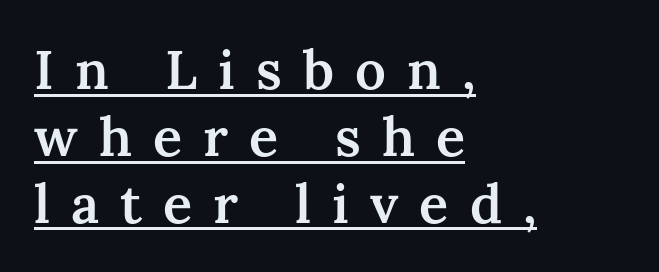
The lettering stays uniformly vertical, giving the passage a roman look. Unlike a clean sans, this face finishes its strokes with serifs. Is the block centered? No — it sits flush against the left margin. Check the space under the baseline: a stroke is drawn there. A semibold gives these letters moderate extra thickness, short of bold. Letter spacing: wide.
